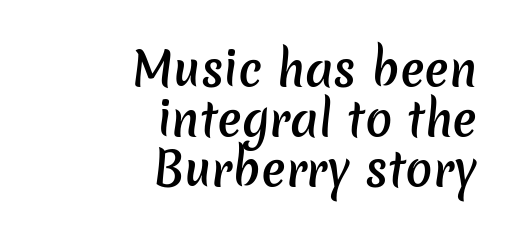
The image shows 45 px semibold sans-serif type; set right-aligned, tight line spacing (1.11x), normal letter spacing, not underlined; low stroke contrast and a medium x-height.
